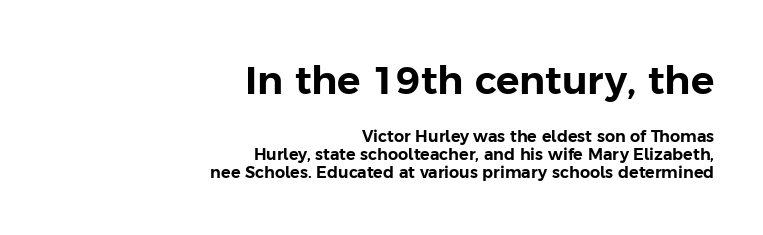
Q: Is the text italic (slanted)? A: No, it is upright.
Q: Is the typeface a serif or a sans-serif typeface? A: Sans-serif.
Q: Is the text underlined? A: No.
Q: How is the paragraph aligned? A: Right-aligned.
Q: Is the spacing between letters normal or unusually wide? A: Normal.
Q: Is the spacing between lines tight, normal or loose? A: Tight.
Q: Which block of text is set in a larger size, the first (top) or the second (bottom)? A: The first (top) one.
Q: Width (condensed, normal, or wide)? A: Normal.
Q: Stroke contrast? A: Low.
Q: x-height? A: Medium.
Q: Monospaced? A: No.
